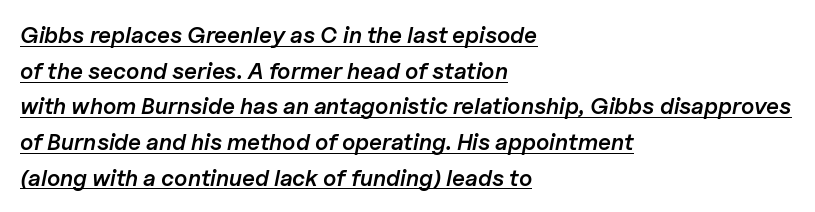
The image shows 23 px text type, italic (leaning right); set left-aligned, normal line spacing (1.55x), normal letter spacing, underlined.
